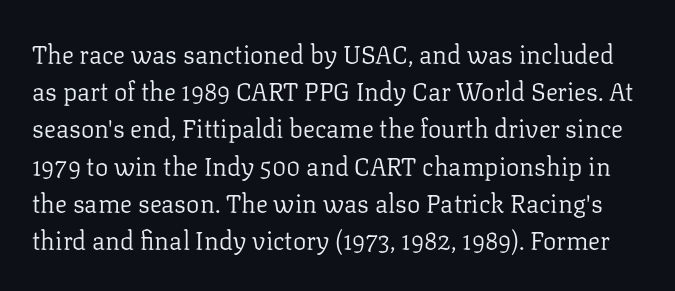
Q: Is the text bold? A: No.
Q: Is the text italic (slanted)? A: No, it is upright.
Q: Is the text underlined? A: No.
Q: Is the spacing between letters normal or unusually wide? A: Normal.
Q: Is the spacing between lines tight, normal or loose? A: Normal.
